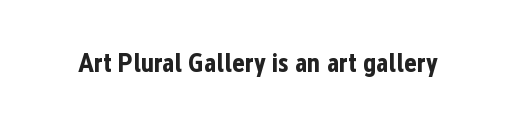
Q: Is the text bold? A: Yes.
Q: Is the text italic (slanted)? A: No, it is upright.
Q: Is the text underlined? A: No.
Q: Is the spacing between letters normal or unusually wide? A: Normal.
